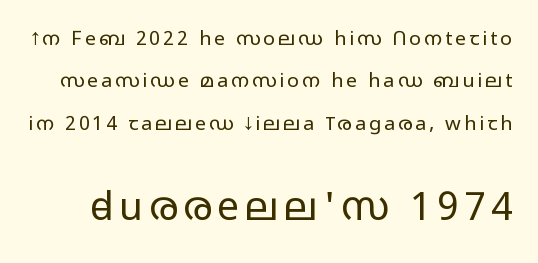
The block sitting lower on the canvas is the one with enlarged characters. Serif or sans? Sans — the stroke terminals are bare. Ink coverage per letter is moderate at most. The vertical gap from one line to the next is large. Every character sits straight up, as roman type does. You could not count columns in this text — the font is proportionally spaced.
